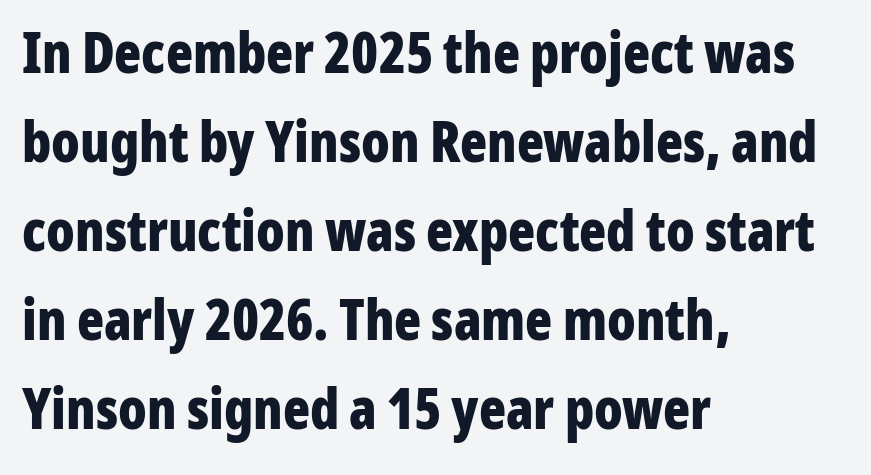
The letters advance in unequal steps, a hallmark of proportional type. The text was rendered using a sans face with plain stroke endings. Thick stems and heavy bowls — unmistakably bold. There is no visible air inserted between adjacent glyphs. Just letters on the line, the space beneath them empty. A student would call this left alignment; a typographer would say flush left, rag right.
